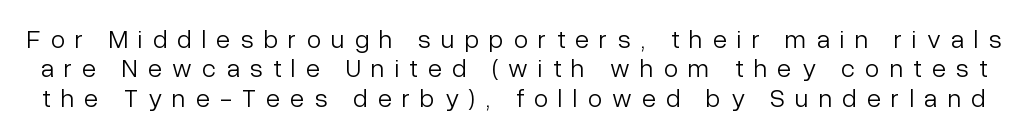
{"italic": "no", "bold": "no", "underline": "no", "line_spacing": "tight", "line_spacing_ratio": 1.13, "letter_spacing": "wide", "letter_spacing_em": 0.39, "glyph_px": 26}
